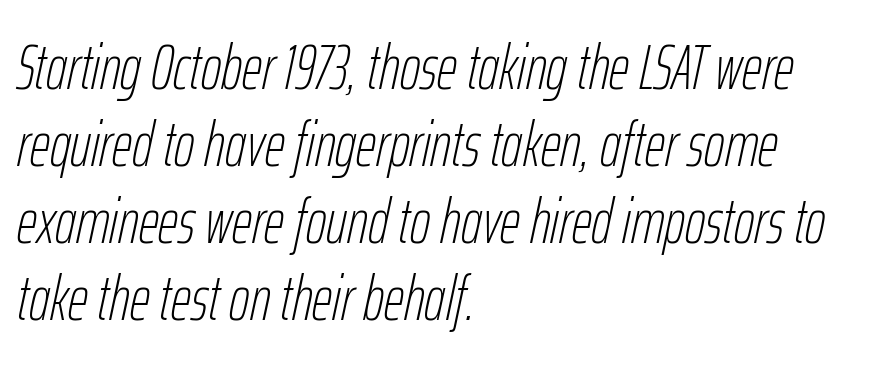
{"italic": "yes", "lean": "right", "slant_degrees": 12, "bold": "no", "weight": "thin", "width": "condensed", "stroke_contrast": "low", "x_height": "medium", "monospaced": "no", "underline": "no", "align": "left", "line_spacing_ratio": 1.22, "letter_spacing": "normal", "letter_spacing_em": 0.0, "glyph_px": 63}
